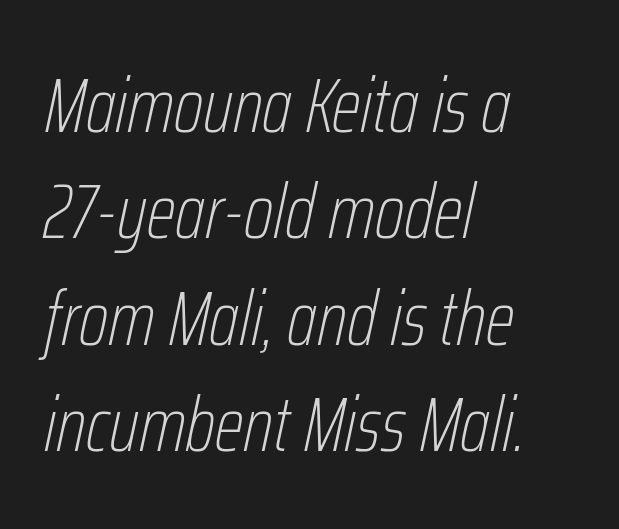
Q: Is the text bold? A: No.
Q: Is the text italic (slanted)? A: Yes, it leans right by about 12 degrees.
Q: Is the text underlined? A: No.
Q: How is the paragraph aligned? A: Left-aligned.
Q: Is the spacing between letters normal or unusually wide? A: Normal.
Q: Is the spacing between lines tight, normal or loose? A: Normal.
Q: Width (condensed, normal, or wide)? A: Condensed.
Q: Stroke contrast? A: Low.
Q: x-height? A: Medium.
Q: Monospaced? A: No.
